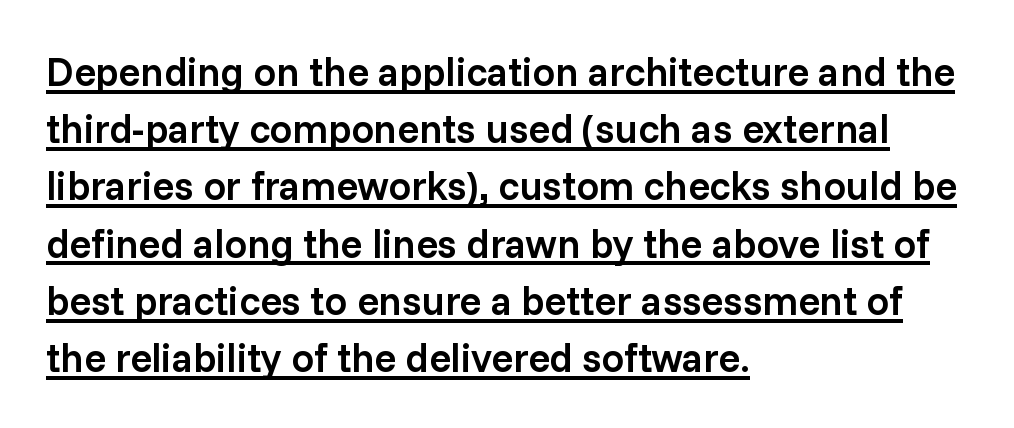
{"serif": "no", "italic": "no", "bold": "semi", "weight": "semibold", "width": "normal", "stroke_contrast": "low", "x_height": "medium", "monospaced": "no", "underline": "yes", "align": "left", "line_spacing": "normal", "line_spacing_ratio": 1.43, "letter_spacing": "normal", "letter_spacing_em": 0.0, "glyph_px": 40}
